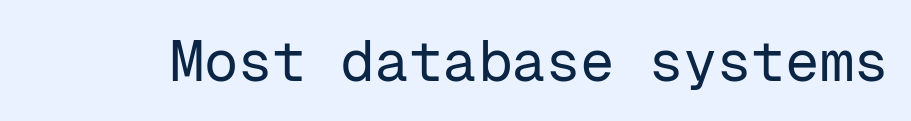
The image shows 57 px regular-weight sans-serif type, upright, monospaced; set normal letter spacing, not underlined; low stroke contrast and a medium x-height.
